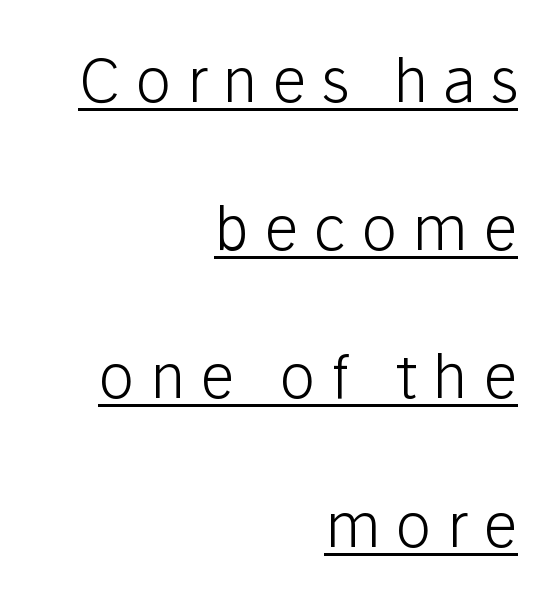
{"serif": "no", "italic": "no", "bold": "no", "weight": "light", "width": "normal", "stroke_contrast": "low", "x_height": "medium", "monospaced": "no", "underline": "yes", "align": "right", "line_spacing": "loose", "line_spacing_ratio": 2.47, "letter_spacing": "wide", "letter_spacing_em": 0.25, "glyph_px": 60}
